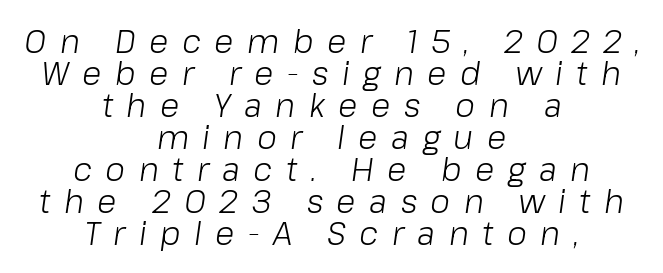
Underlining? Definitely not there. Emphasis-style slanted type is in use. The strokes carry an ordinary text weight at most. You could only call the tracking loose — the letters float apart. The lines are packed closely together with very little leading. Here the designer chose a conventional face with non-uniform glyph widths.
